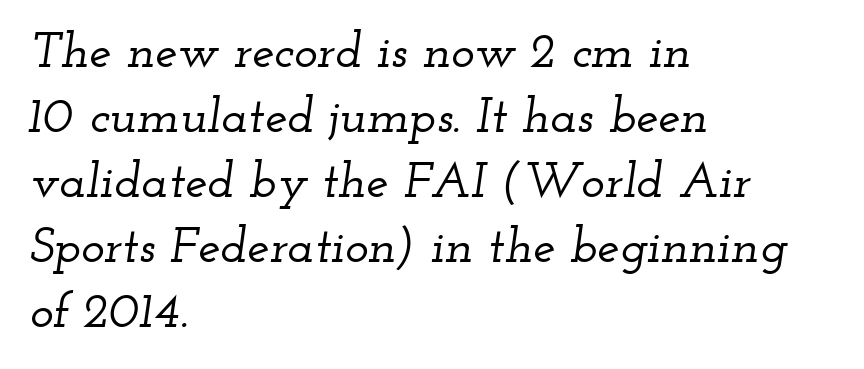
{"serif": "yes", "italic": "yes", "lean": "right", "slant_degrees": 12, "width": "wide", "stroke_contrast": "low", "x_height": "small", "monospaced": "no", "underline": "no", "align": "left", "line_spacing": "normal", "line_spacing_ratio": 1.3, "letter_spacing": "normal", "letter_spacing_em": 0.0, "glyph_px": 50}
